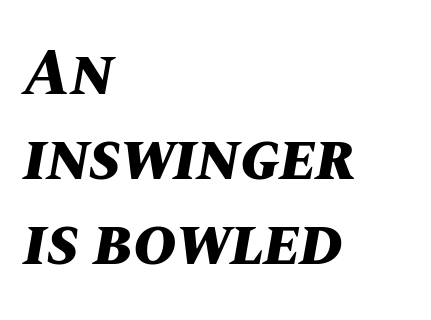
The image shows 66 px bold type, italic (leaning right); set left-aligned, normal line spacing (1.29x), normal letter spacing, not underlined; medium stroke contrast and a large x-height.
